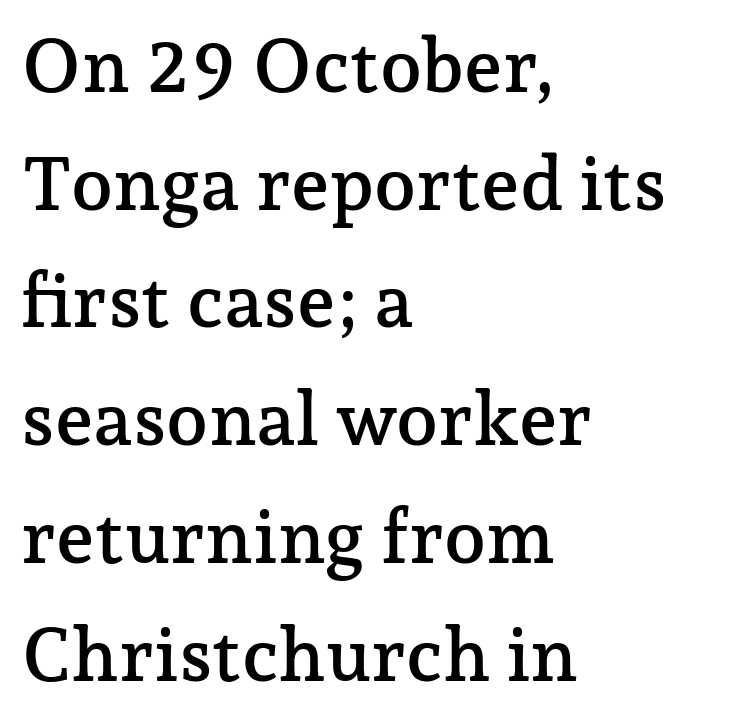
Tracking value appears to be zero — textbook default spacing. Does the lettering tilt? It doesn't — this is upright. Nobody drew a line under any word here. The paragraph has a hard left edge and a soft right edge. The letters advance in unequal steps, a hallmark of proportional type.
